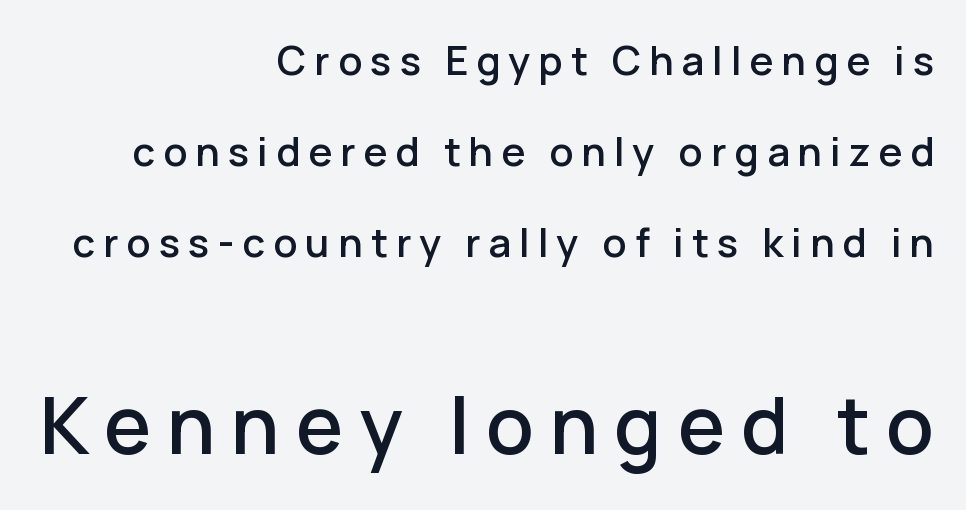
The image shows 79 px sans-serif type, upright; set right-aligned, loose line spacing (2.28x), unusually wide letter spacing (+0.2 em), not underlined; the second (bottom) block is 1.98x larger; low stroke contrast and a medium x-height.
